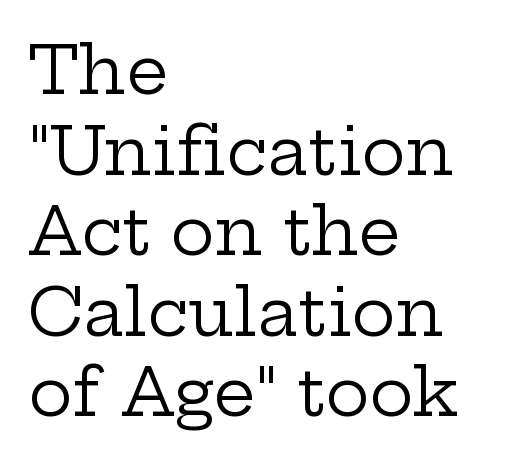
Q: Is the text bold? A: No.
Q: Is the text italic (slanted)? A: No, it is upright.
Q: Is the typeface a serif or a sans-serif typeface? A: Serif.
Q: Is the text underlined? A: No.
Q: How is the paragraph aligned? A: Left-aligned.
Q: Is the spacing between letters normal or unusually wide? A: Normal.
Q: Width (condensed, normal, or wide)? A: Wide.
Q: Stroke contrast? A: Low.
Q: x-height? A: Medium.
Q: Monospaced? A: No.
